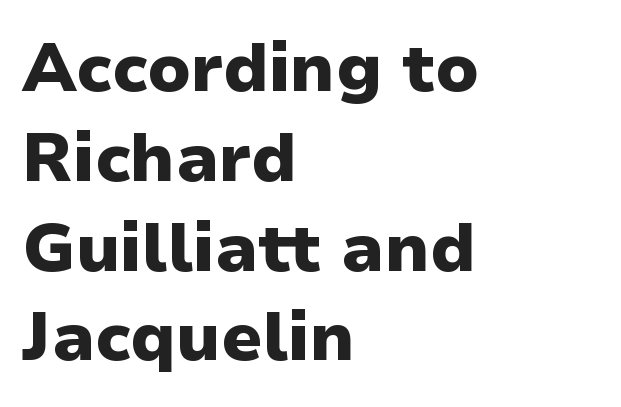
The image shows 68 px heavy sans-serif type, upright; set left-aligned, normal line spacing (1.32x), normal letter spacing, not underlined; low stroke contrast and a medium x-height.
